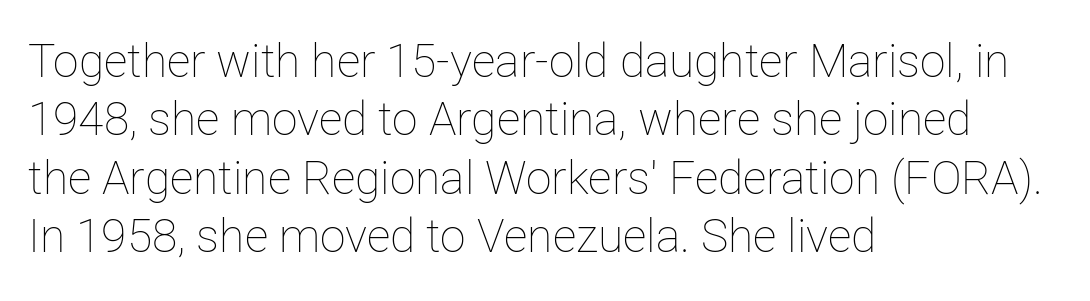
Here the glyphs are tracked normally, forming tight word shapes. A bare baseline throughout the passage. Is there any slant? The stems are plumb. Each letter keeps its own natural width here, so spacing adapts to shape.
